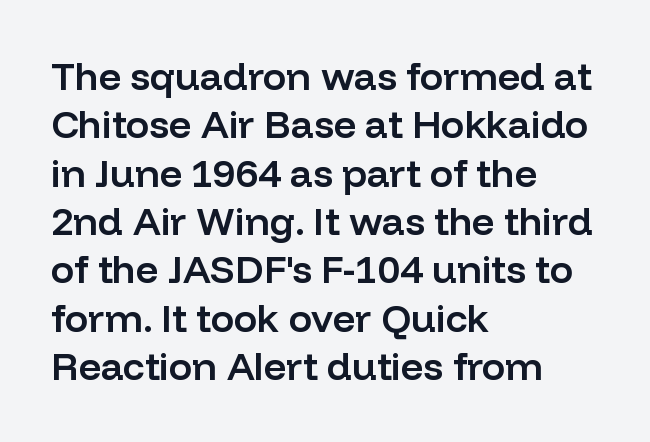
The image shows 39 px semibold sans-serif type, upright; set left-aligned, line spacing 1.24x, normal letter spacing, not underlined; low stroke contrast and a medium x-height.
